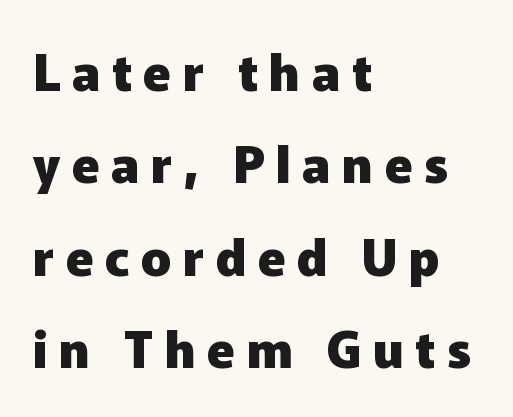
{"serif": "no", "italic": "no", "bold": "yes", "weight": "heavy", "width": "normal", "stroke_contrast": "low", "x_height": "medium", "monospaced": "no", "underline": "no", "align": "left", "line_spacing_ratio": 1.85, "letter_spacing": "wide", "letter_spacing_em": 0.23, "glyph_px": 50}
